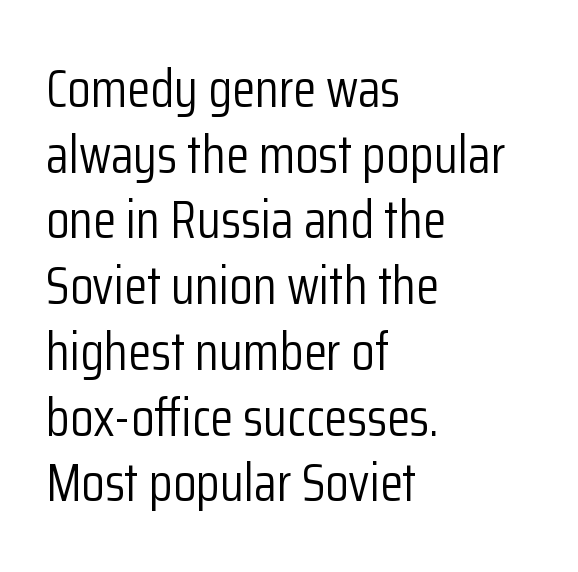
The image shows 53 px light, condensed sans-serif type, upright; set left-aligned, line spacing 1.24x, normal letter spacing, not underlined; low stroke contrast and a medium x-height.
